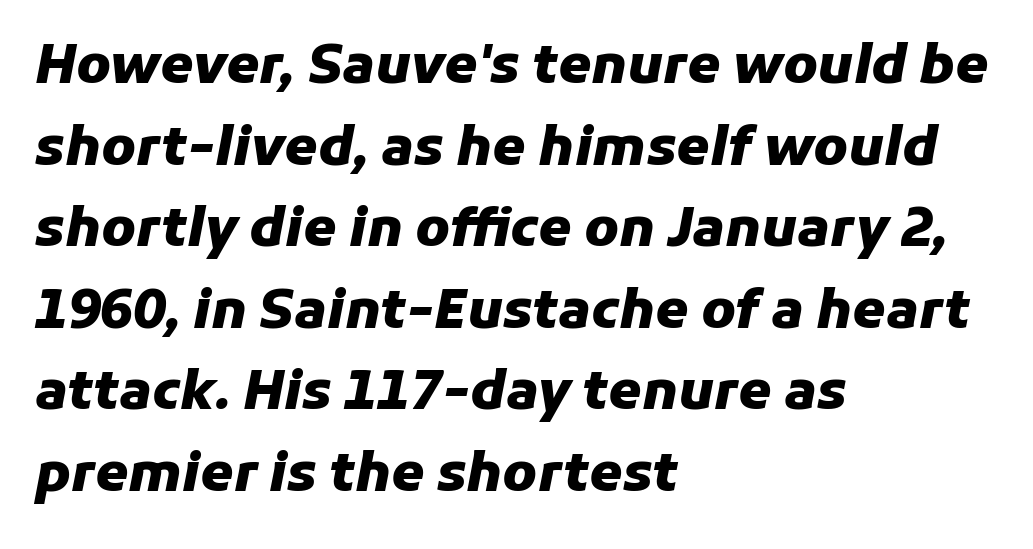
The image shows 53 px heavy type, italic (leaning right); set left-aligned, normal line spacing (1.54x), normal letter spacing, not underlined; low stroke contrast and a medium x-height.
